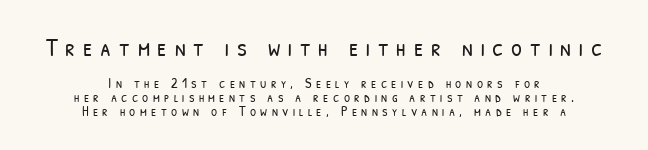
The image shows 25 px text type; set centered, tight line spacing (0.98x), unusually wide letter spacing (+0.31 em), not underlined; the first (top) block is 1.79x larger.
